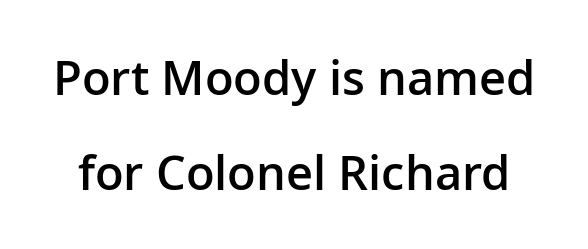
{"serif": "no", "italic": "no", "bold": "semi", "weight": "semibold", "width": "normal", "stroke_contrast": "low", "x_height": "medium", "monospaced": "no", "underline": "no", "line_spacing": "loose", "line_spacing_ratio": 2.03, "letter_spacing": "normal", "letter_spacing_em": 0.0, "glyph_px": 47}
